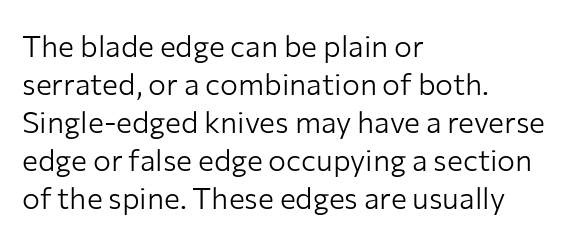
Q: Is the text bold? A: No.
Q: Is the text italic (slanted)? A: No, it is upright.
Q: Is the typeface a serif or a sans-serif typeface? A: Sans-serif.
Q: Is the text underlined? A: No.
Q: How is the paragraph aligned? A: Left-aligned.
Q: Is the spacing between letters normal or unusually wide? A: Normal.
Q: Is the spacing between lines tight, normal or loose? A: Normal.
Q: Width (condensed, normal, or wide)? A: Normal.
Q: Stroke contrast? A: Low.
Q: x-height? A: Medium.
Q: Monospaced? A: No.
